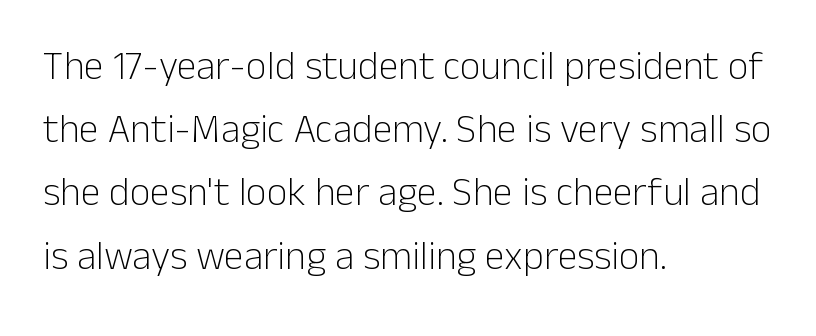
The image shows 40 px light sans-serif type, upright; set left-aligned, normal line spacing (1.58x), normal letter spacing, not underlined; low stroke contrast and a medium x-height.
